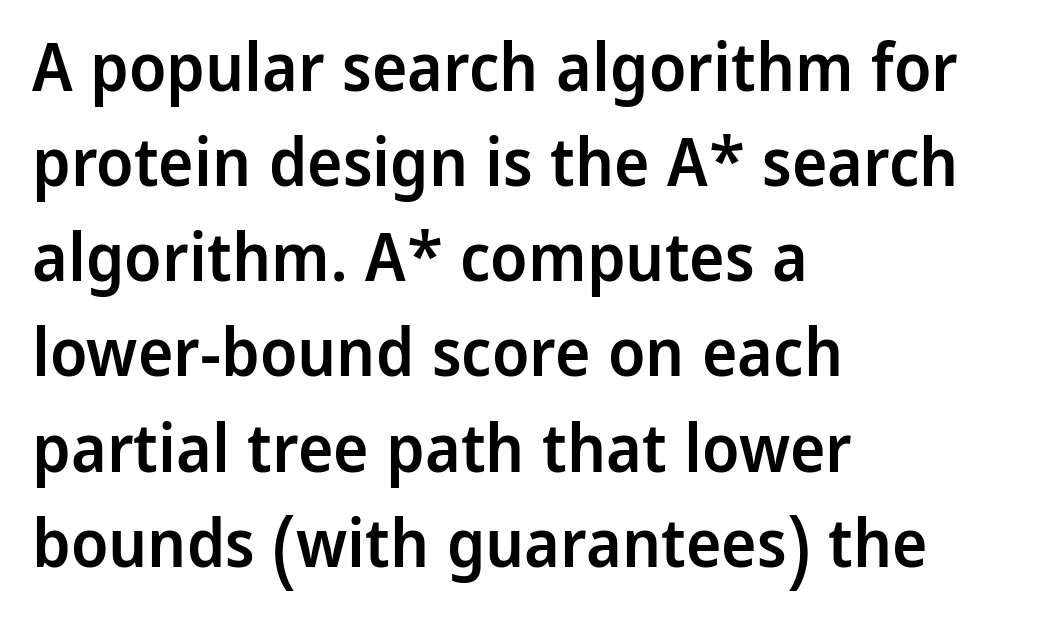
{"serif": "no", "italic": "no", "bold": "semi", "weight": "semibold", "width": "normal", "stroke_contrast": "low", "x_height": "medium", "monospaced": "no", "underline": "no", "align": "left", "line_spacing": "normal", "line_spacing_ratio": 1.42, "letter_spacing": "normal", "letter_spacing_em": 0.0, "glyph_px": 67}
